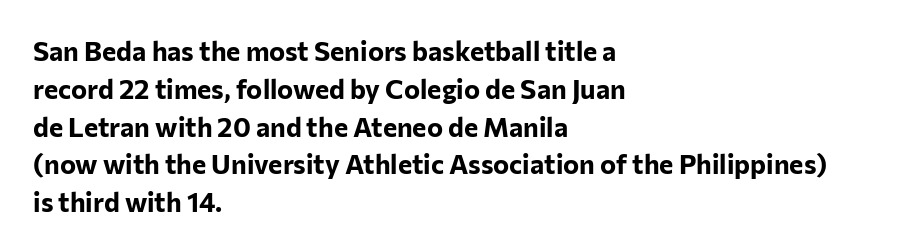
The image shows 27 px bold type, upright; set left-aligned, normal line spacing (1.4x), normal letter spacing, not underlined.
